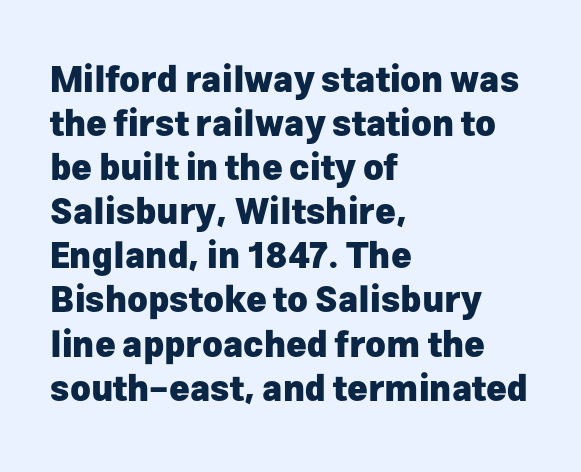
Q: Is the text bold? A: Yes.
Q: Is the text italic (slanted)? A: No, it is upright.
Q: Is the typeface a serif or a sans-serif typeface? A: Sans-serif.
Q: Is the text underlined? A: No.
Q: How is the paragraph aligned? A: Left-aligned.
Q: Is the spacing between letters normal or unusually wide? A: Normal.
Q: Is the spacing between lines tight, normal or loose? A: Normal.
Q: Width (condensed, normal, or wide)? A: Normal.
Q: Stroke contrast? A: Low.
Q: x-height? A: Medium.
Q: Monospaced? A: No.
